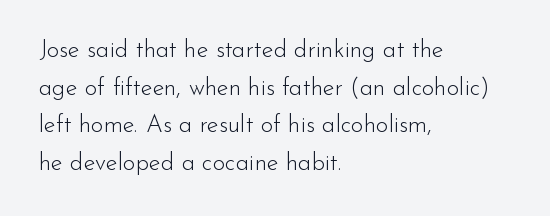
Q: Is the text bold? A: No.
Q: Is the text italic (slanted)? A: No, it is upright.
Q: Is the text underlined? A: No.
Q: How is the paragraph aligned? A: Left-aligned.
Q: Is the spacing between letters normal or unusually wide? A: Normal.
Q: Is the spacing between lines tight, normal or loose? A: Normal.
